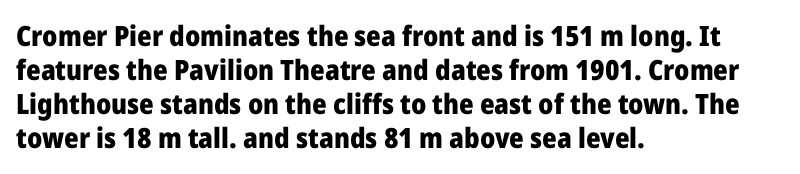
These lines are composed in type without serifs. You could not count columns in this text — the font is proportionally spaced. Pretty heavy lettering here — definitely bold. Teacher's note: observe the even left margin — that is flush-left alignment.
